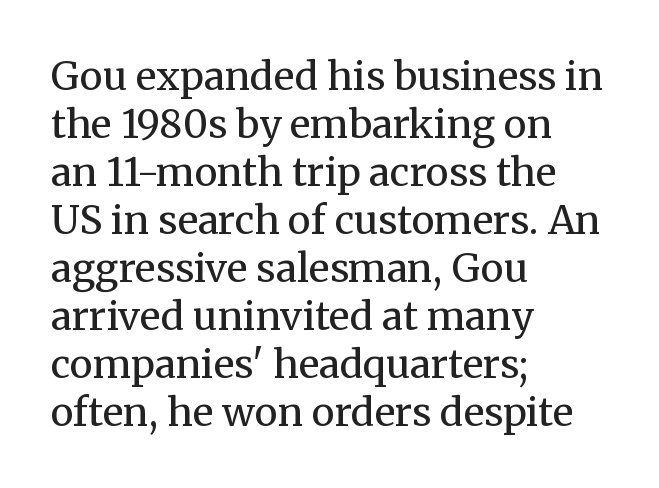
Q: Is the text bold? A: No.
Q: Is the text italic (slanted)? A: No, it is upright.
Q: Is the typeface a serif or a sans-serif typeface? A: Serif.
Q: Is the text underlined? A: No.
Q: How is the paragraph aligned? A: Left-aligned.
Q: Is the spacing between letters normal or unusually wide? A: Normal.
Q: Width (condensed, normal, or wide)? A: Normal.
Q: Stroke contrast? A: Medium.
Q: x-height? A: Medium.
Q: Monospaced? A: No.
